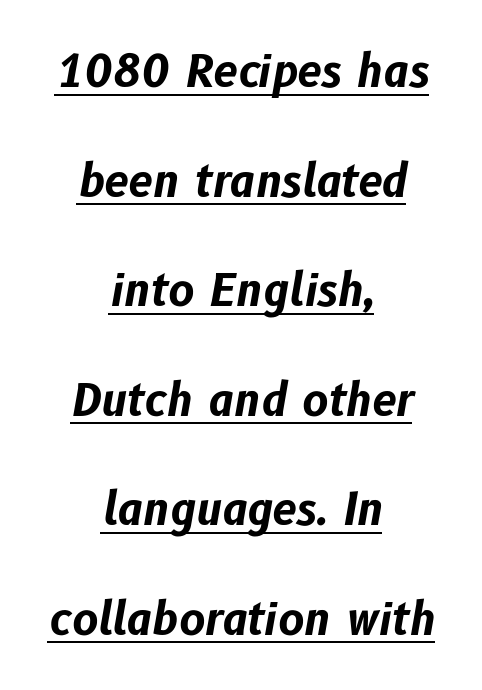
What's the leading like? Stretched, with rows far apart. The letters advance in unequal steps, a hallmark of proportional type. A centered setting, common on invitations and titles, is used for this passage. The characters look thick and weighty, a clear bold. The line texture is even and compact thanks to regular tracking. Observe the lean: these are italic letterforms.
